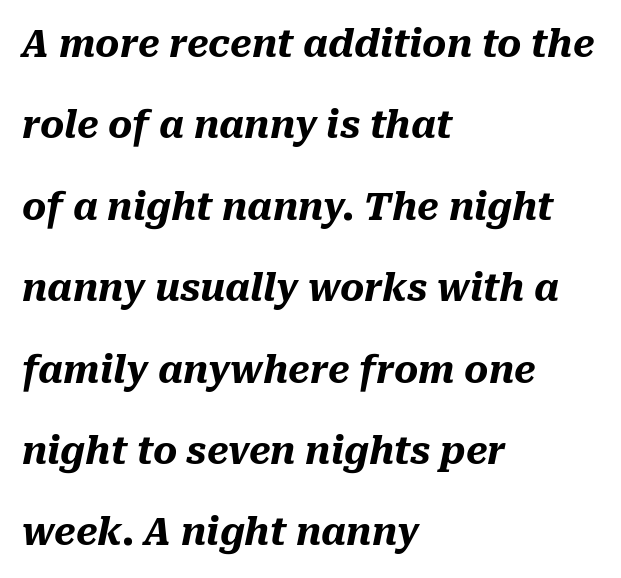
Q: Is the text bold? A: Yes.
Q: Is the text italic (slanted)? A: Yes, it leans right by about 10 degrees.
Q: Is the text underlined? A: No.
Q: How is the paragraph aligned? A: Left-aligned.
Q: Is the spacing between letters normal or unusually wide? A: Normal.
Q: Is the spacing between lines tight, normal or loose? A: Loose.
Q: Width (condensed, normal, or wide)? A: Normal.
Q: Stroke contrast? A: Medium.
Q: x-height? A: Medium.
Q: Monospaced? A: No.
